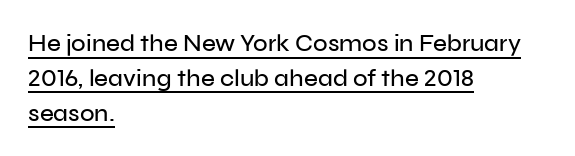
The image shows 24 px text type, upright; set left-aligned, normal line spacing (1.45x), normal letter spacing, underlined.
